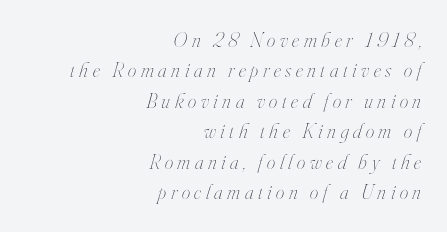
Q: Is the text bold? A: No.
Q: Is the text italic (slanted)? A: Yes, it leans right by about 16 degrees.
Q: Is the text underlined? A: No.
Q: How is the paragraph aligned? A: Right-aligned.
Q: Is the spacing between letters normal or unusually wide? A: Unusually wide.
Q: Is the spacing between lines tight, normal or loose? A: Normal.
